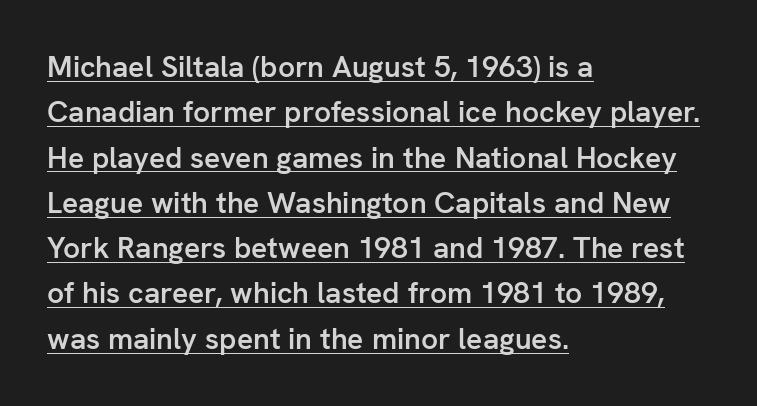
Somebody hit Ctrl+U on this one — the words are underlined. Proportional: the letters do not fall into vertical columns. The passage shown stacks its lines at a standard gap. No feet cap the strokes, marking this as sans-serif type.
